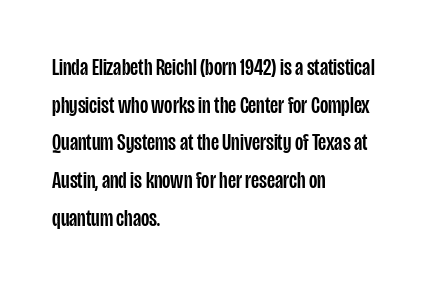
The image shows 24 px text type, upright; set left-aligned, normal line spacing (1.57x), normal letter spacing, not underlined.
